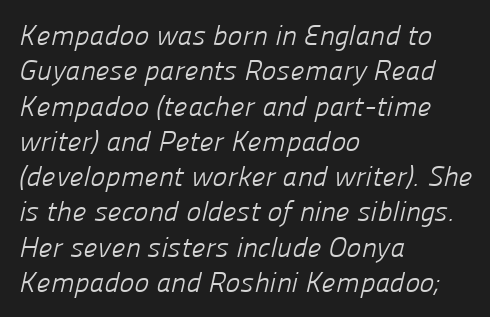
{"serif": "no", "bold": "no", "weight": "light", "width": "normal", "stroke_contrast": "low", "x_height": "medium", "monospaced": "no", "underline": "no", "align": "left", "line_spacing": "normal", "line_spacing_ratio": 1.26, "letter_spacing": "normal", "letter_spacing_em": 0.0, "glyph_px": 28}
